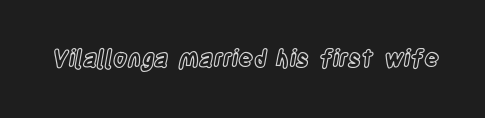
Q: Is the text italic (slanted)? A: Yes.
Q: Is the text underlined? A: No.
Q: Is the spacing between letters normal or unusually wide? A: Normal.
